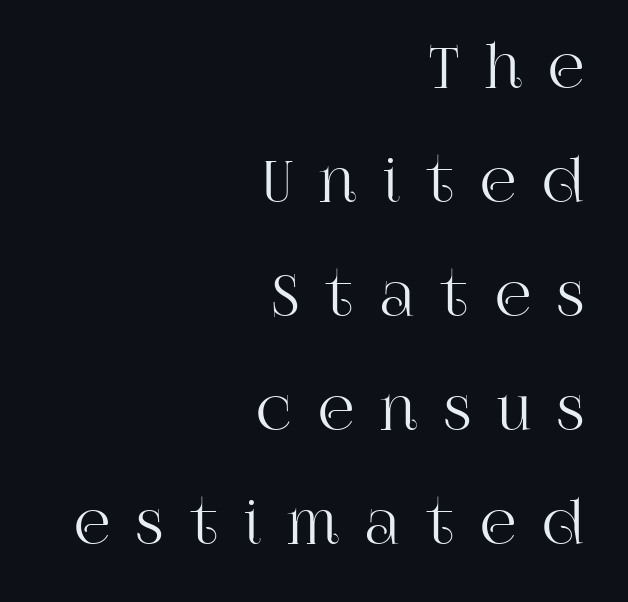
This block would shrink considerably if given ordinary leading; it's expanded now. The type family on display is of the serif kind. Caption: expanded tracking, letters set apart. Layout note: lines flush right.
